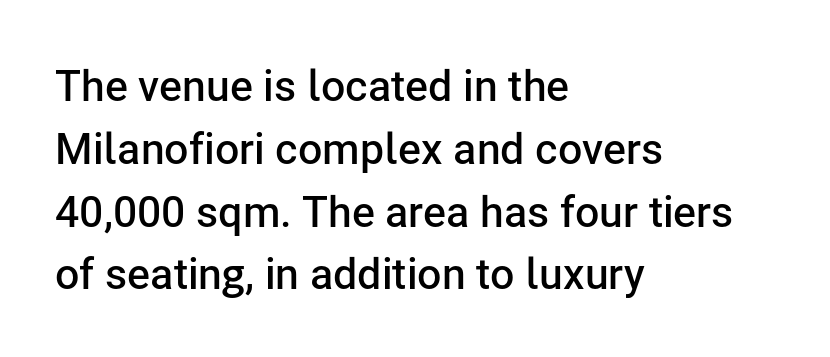
Q: Is the text bold? A: Semi-bold.
Q: Is the text italic (slanted)? A: No, it is upright.
Q: Is the typeface a serif or a sans-serif typeface? A: Sans-serif.
Q: Is the text underlined? A: No.
Q: How is the paragraph aligned? A: Left-aligned.
Q: Is the spacing between letters normal or unusually wide? A: Normal.
Q: Is the spacing between lines tight, normal or loose? A: Normal.
Q: Width (condensed, normal, or wide)? A: Normal.
Q: Stroke contrast? A: Low.
Q: x-height? A: Medium.
Q: Monospaced? A: No.
